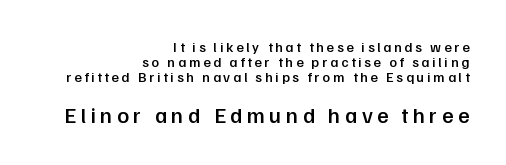
The image shows 22 px text type, upright; set right-aligned, tight line spacing (1.08x), unusually wide letter spacing (+0.2 em), not underlined; the second (bottom) block is 1.57x larger.
